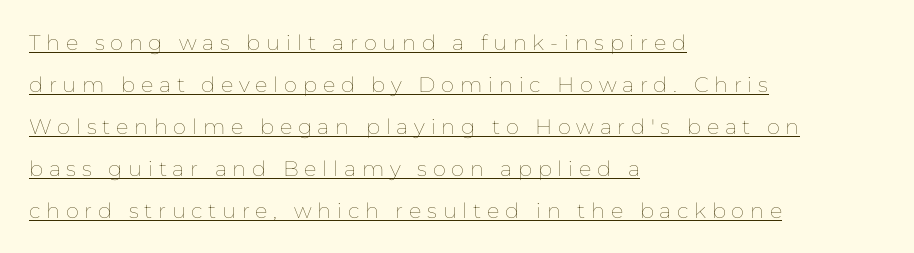
Descenders here cross a horizontal rule under the line. Students, note that the glyphs here are deliberately spaced far apart. Students, observe: this is what heavily led, spacious text looks like. The lettering stays uniformly vertical, giving the passage a roman look.
